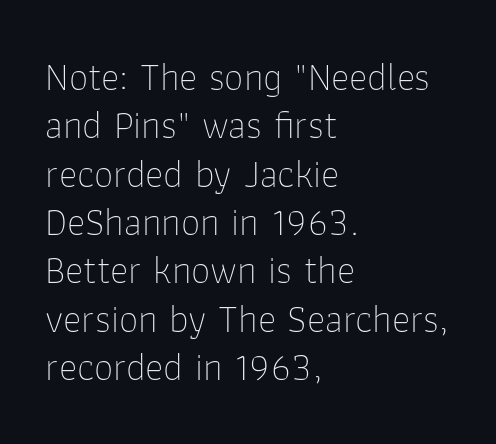
The image shows 39 px thin sans-serif type, upright; set left-aligned, line spacing 1.24x, normal letter spacing, not underlined; low stroke contrast and a medium x-height.
